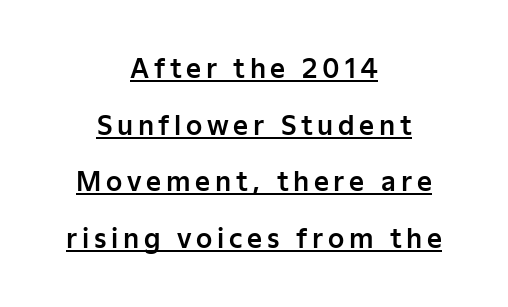
Italic? Not at all — the glyphs are vertical. Visually the block forms a symmetrical silhouette, jagged on both flanks. Students, observe: this is what heavily led, spacious text looks like. A rule runs beneath these lines of type.
